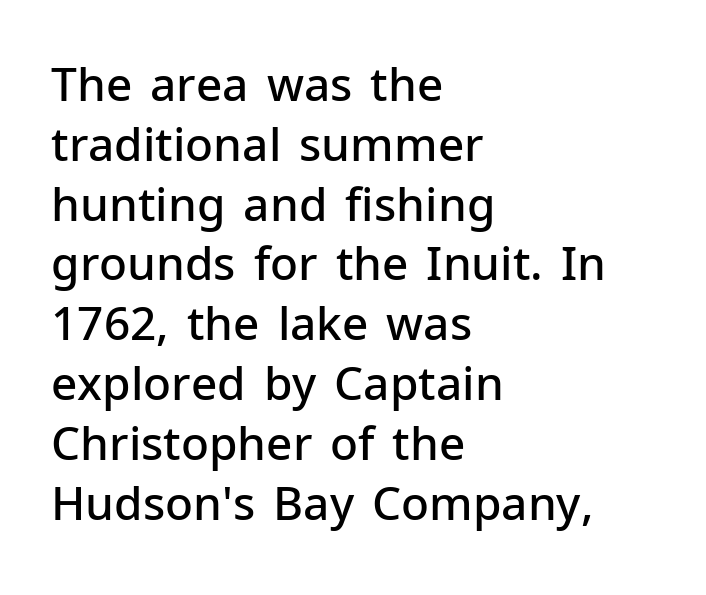
Q: Is the text bold? A: Semi-bold.
Q: Is the text italic (slanted)? A: No, it is upright.
Q: Is the typeface a serif or a sans-serif typeface? A: Sans-serif.
Q: Is the text underlined? A: No.
Q: How is the paragraph aligned? A: Left-aligned.
Q: Is the spacing between letters normal or unusually wide? A: Normal.
Q: Is the spacing between lines tight, normal or loose? A: Normal.
Q: Width (condensed, normal, or wide)? A: Normal.
Q: Stroke contrast? A: Low.
Q: x-height? A: Medium.
Q: Monospaced? A: No.
